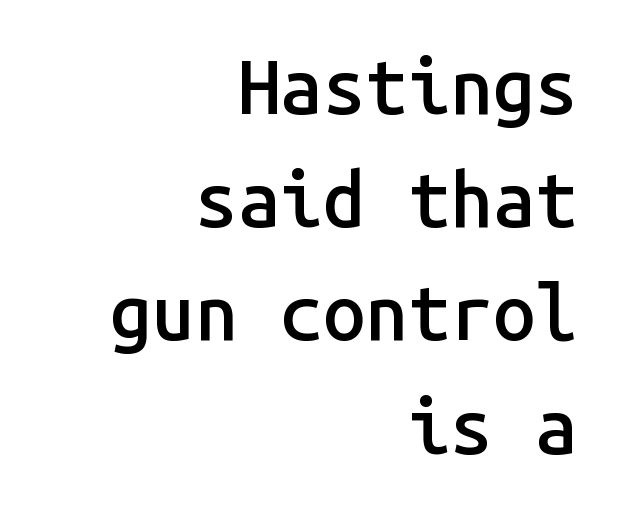
{"serif": "no", "italic": "no", "bold": "semi", "weight": "semibold", "width": "normal", "stroke_contrast": "low", "x_height": "medium", "monospaced": "yes", "underline": "no", "align": "right", "line_spacing": "normal", "line_spacing_ratio": 1.49, "letter_spacing": "normal", "letter_spacing_em": 0.0, "glyph_px": 76}
